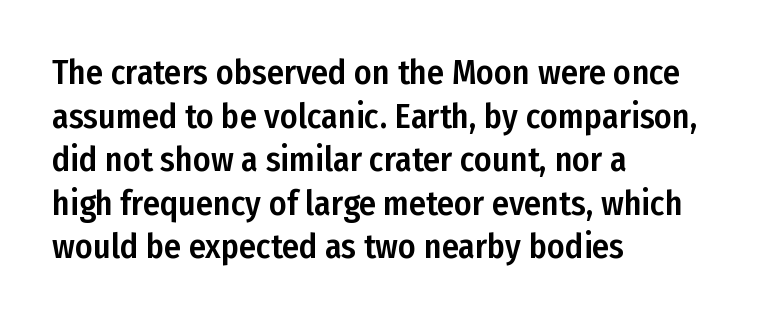
{"serif": "no", "italic": "no", "width": "condensed", "stroke_contrast": "low", "x_height": "medium", "monospaced": "no", "underline": "no", "align": "left", "line_spacing": "normal", "line_spacing_ratio": 1.28, "letter_spacing": "normal", "letter_spacing_em": 0.0, "glyph_px": 34}
